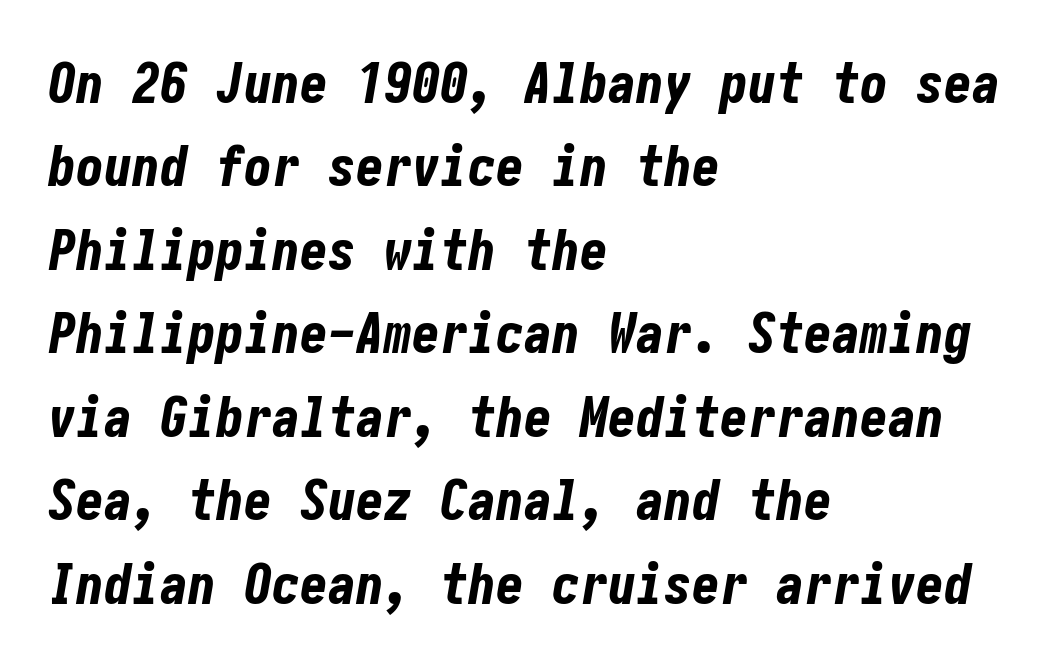
{"italic": "yes", "lean": "right", "slant_degrees": 10, "bold": "yes", "weight": "bold", "width": "condensed", "stroke_contrast": "low", "x_height": "medium", "underline": "no", "align": "left", "line_spacing": "normal", "line_spacing_ratio": 1.49, "letter_spacing": "normal", "letter_spacing_em": 0.0, "glyph_px": 56}
